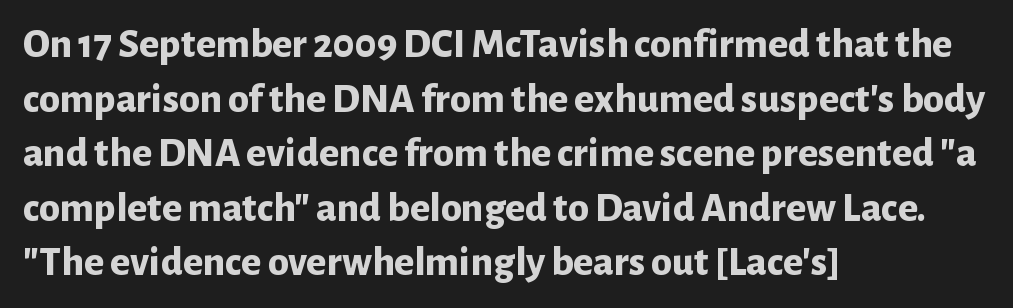
Looks like regular typesetting: each glyph gets only the width it needs. You could call the tracking neutral — neither tight nor loose. Chunky letters — that's bold for sure. The paragraph shown leans on its left margin. Whoever set this chose a conventional vertical rhythm. Regarding serifs, this sample does without them.
